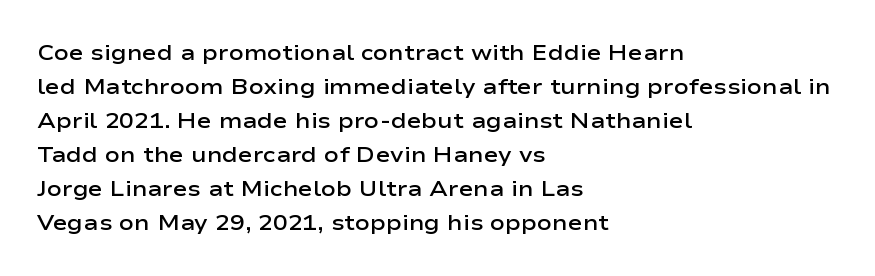
Q: Is the text bold? A: Semi-bold.
Q: Is the text italic (slanted)? A: No, it is upright.
Q: Is the text underlined? A: No.
Q: How is the paragraph aligned? A: Left-aligned.
Q: Is the spacing between letters normal or unusually wide? A: Normal.
Q: Is the spacing between lines tight, normal or loose? A: Normal.
